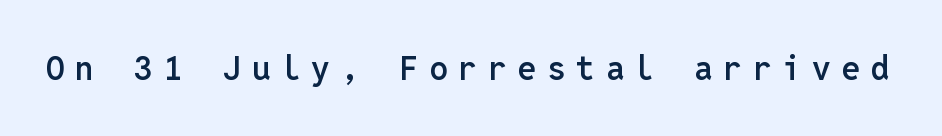
Q: Is the text bold? A: Semi-bold.
Q: Is the text italic (slanted)? A: No, it is upright.
Q: Is the typeface a serif or a sans-serif typeface? A: Sans-serif.
Q: Is the text underlined? A: No.
Q: Is the spacing between letters normal or unusually wide? A: Unusually wide.
Q: Width (condensed, normal, or wide)? A: Normal.
Q: Stroke contrast? A: Low.
Q: x-height? A: Medium.
Q: Monospaced? A: Yes.
